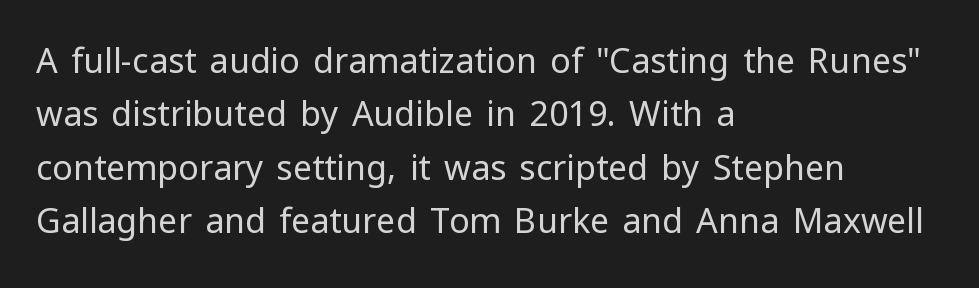
Q: Is the text bold? A: No.
Q: Is the text italic (slanted)? A: No, it is upright.
Q: Is the typeface a serif or a sans-serif typeface? A: Sans-serif.
Q: Is the text underlined? A: No.
Q: How is the paragraph aligned? A: Left-aligned.
Q: Is the spacing between letters normal or unusually wide? A: Normal.
Q: Is the spacing between lines tight, normal or loose? A: Normal.
Q: Width (condensed, normal, or wide)? A: Normal.
Q: Stroke contrast? A: Low.
Q: x-height? A: Medium.
Q: Monospaced? A: No.
